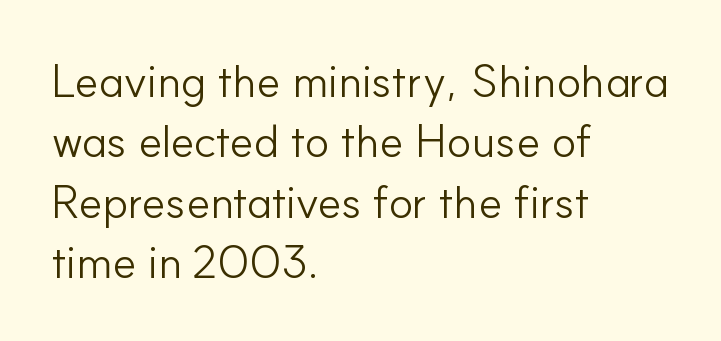
Q: Is the text bold? A: No.
Q: Is the text italic (slanted)? A: No, it is upright.
Q: Is the typeface a serif or a sans-serif typeface? A: Sans-serif.
Q: Is the text underlined? A: No.
Q: How is the paragraph aligned? A: Left-aligned.
Q: Is the spacing between letters normal or unusually wide? A: Normal.
Q: Is the spacing between lines tight, normal or loose? A: Normal.
Q: Width (condensed, normal, or wide)? A: Normal.
Q: Stroke contrast? A: Low.
Q: x-height? A: Small.
Q: Monospaced? A: No.
